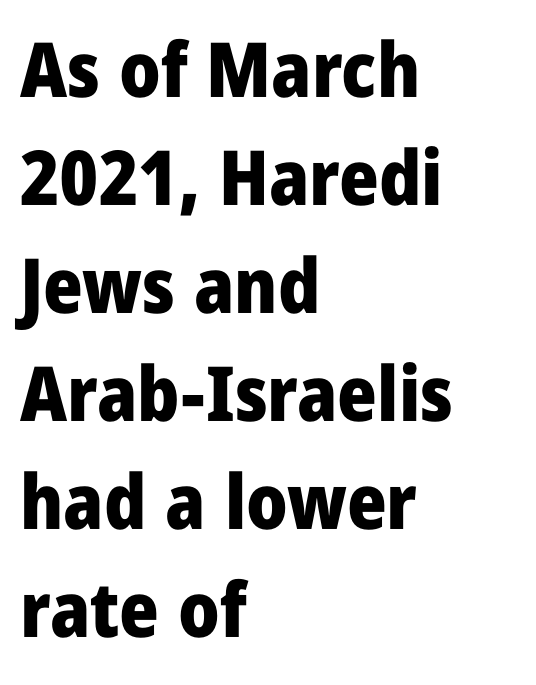
{"serif": "no", "italic": "no", "bold": "yes", "weight": "heavy", "width": "condensed", "stroke_contrast": "low", "x_height": "large", "monospaced": "no", "underline": "no", "align": "left", "line_spacing": "normal", "line_spacing_ratio": 1.42, "letter_spacing": "normal", "letter_spacing_em": 0.0, "glyph_px": 76}
